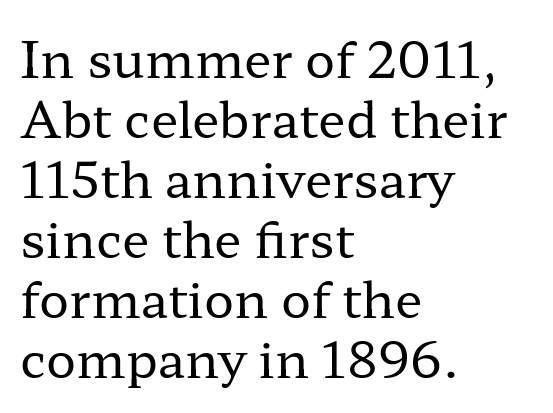
The glyphs in this specimen are seriffed. Line beginnings align vertically; line endings do not. Short note: letters normally spaced. You could not count columns in this text — the font is proportionally spaced.
